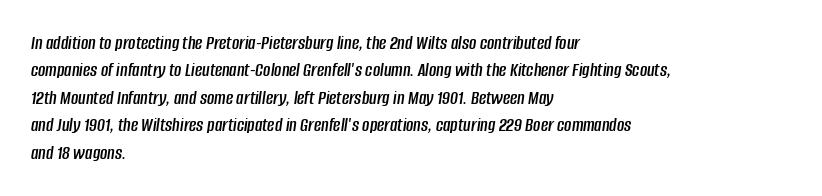
{"italic": "yes", "lean": "right", "slant_degrees": 8, "underline": "no", "align": "left", "line_spacing": "normal", "line_spacing_ratio": 1.37, "letter_spacing": "normal", "letter_spacing_em": 0.0, "glyph_px": 20}
